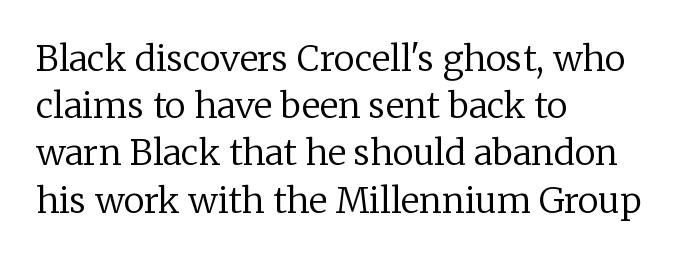
Q: Is the text bold? A: No.
Q: Is the text italic (slanted)? A: No, it is upright.
Q: Is the typeface a serif or a sans-serif typeface? A: Serif.
Q: Is the text underlined? A: No.
Q: How is the paragraph aligned? A: Left-aligned.
Q: Is the spacing between letters normal or unusually wide? A: Normal.
Q: Is the spacing between lines tight, normal or loose? A: Normal.
Q: Width (condensed, normal, or wide)? A: Normal.
Q: Stroke contrast? A: Low.
Q: x-height? A: Medium.
Q: Monospaced? A: No.
